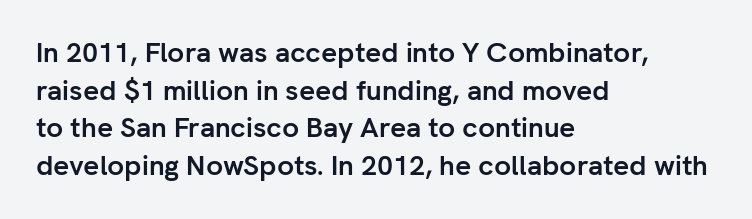
Q: Is the text bold? A: Yes.
Q: Is the text italic (slanted)? A: No, it is upright.
Q: Is the typeface a serif or a sans-serif typeface? A: Sans-serif.
Q: Is the text underlined? A: No.
Q: How is the paragraph aligned? A: Left-aligned.
Q: Is the spacing between letters normal or unusually wide? A: Normal.
Q: Is the spacing between lines tight, normal or loose? A: Normal.
Q: Width (condensed, normal, or wide)? A: Normal.
Q: Stroke contrast? A: Low.
Q: x-height? A: Medium.
Q: Monospaced? A: No.
